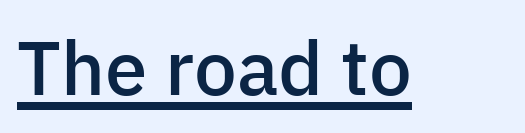
Q: Is the text bold? A: Semi-bold.
Q: Is the text italic (slanted)? A: No, it is upright.
Q: Is the typeface a serif or a sans-serif typeface? A: Sans-serif.
Q: Is the text underlined? A: Yes.
Q: Is the spacing between letters normal or unusually wide? A: Normal.
Q: Width (condensed, normal, or wide)? A: Normal.
Q: Stroke contrast? A: Low.
Q: x-height? A: Medium.
Q: Monospaced? A: No.
